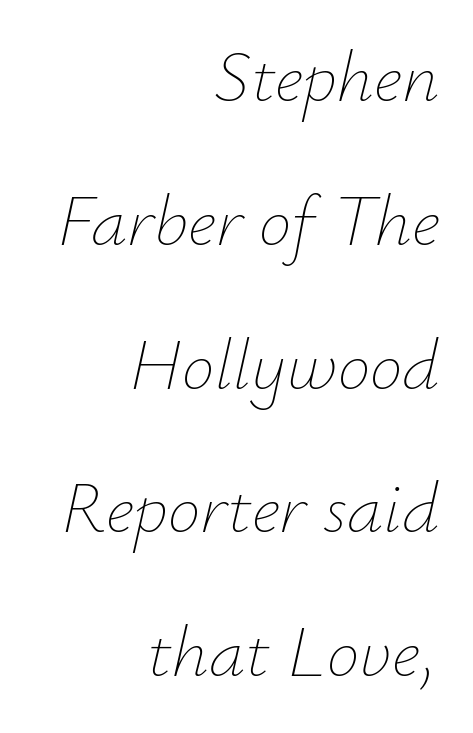
{"italic": "yes", "lean": "right", "slant_degrees": 12, "bold": "no", "weight": "thin", "width": "normal", "stroke_contrast": "low", "x_height": "small", "monospaced": "no", "underline": "no", "align": "right", "line_spacing": "loose", "line_spacing_ratio": 1.97, "letter_spacing": "normal", "letter_spacing_em": 0.0, "glyph_px": 73}
